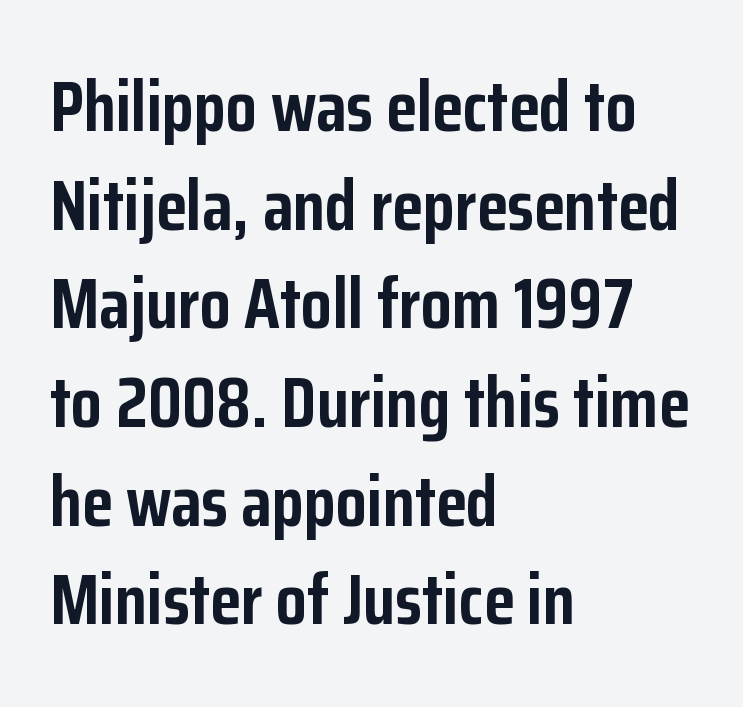
Does the lettering tilt? It doesn't — this is upright. Emphasis by weight is at full strength: bold. How would I describe the line gaps? Plain and ordinary. These lines are rendered in a variable-pitch font. The face used here is rendered with its standard letterfit.
